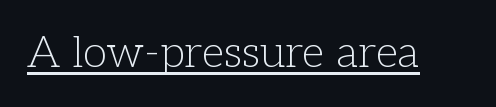
Q: Is the text bold? A: No.
Q: Is the text italic (slanted)? A: No, it is upright.
Q: Is the typeface a serif or a sans-serif typeface? A: Serif.
Q: Is the text underlined? A: Yes.
Q: Is the spacing between letters normal or unusually wide? A: Normal.
Q: Width (condensed, normal, or wide)? A: Normal.
Q: Stroke contrast? A: Low.
Q: x-height? A: Medium.
Q: Monospaced? A: No.
